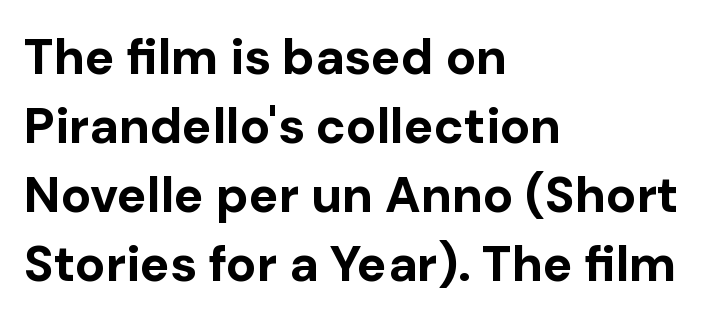
{"serif": "no", "italic": "no", "bold": "yes", "weight": "bold", "width": "normal", "stroke_contrast": "low", "x_height": "medium", "monospaced": "no", "underline": "no", "align": "left", "line_spacing": "normal", "line_spacing_ratio": 1.38, "letter_spacing": "normal", "letter_spacing_em": 0.0, "glyph_px": 50}
